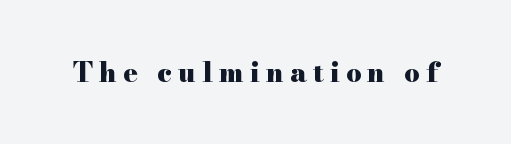
The image shows 27 px bold type, upright; set unusually wide letter spacing (+0.23 em), not underlined.
